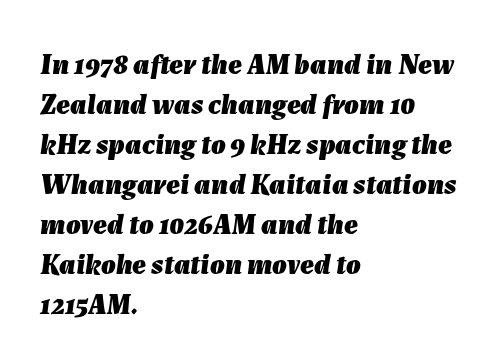
{"italic": "yes", "lean": "right", "slant_degrees": 7, "bold": "yes", "weight": "heavy", "width": "normal", "stroke_contrast": "low", "x_height": "medium", "monospaced": "no", "underline": "no", "align": "left", "line_spacing": "normal", "line_spacing_ratio": 1.38, "letter_spacing": "normal", "letter_spacing_em": 0.0, "glyph_px": 29}
